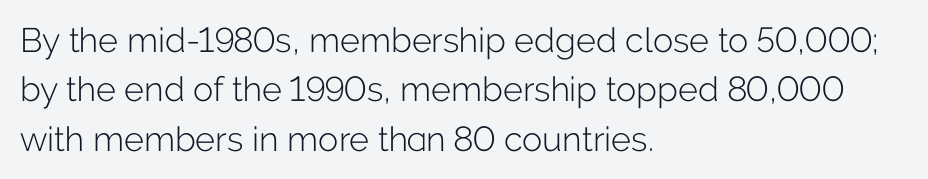
{"serif": "no", "italic": "no", "bold": "no", "weight": "light", "width": "normal", "stroke_contrast": "low", "x_height": "medium", "monospaced": "no", "underline": "no", "align": "left", "line_spacing": "normal", "line_spacing_ratio": 1.45, "letter_spacing": "normal", "letter_spacing_em": 0.0, "glyph_px": 34}
